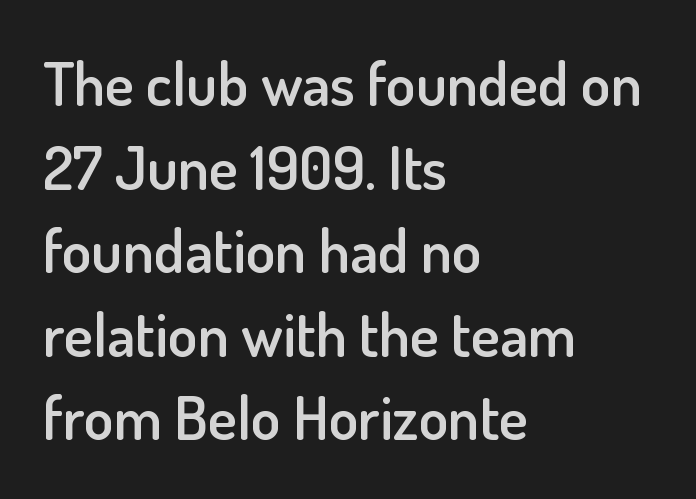
{"serif": "no", "italic": "no", "bold": "semi", "weight": "semibold", "width": "normal", "stroke_contrast": "low", "x_height": "small", "monospaced": "no", "underline": "no", "align": "left", "line_spacing": "normal", "line_spacing_ratio": 1.37, "letter_spacing": "normal", "letter_spacing_em": 0.0, "glyph_px": 61}
